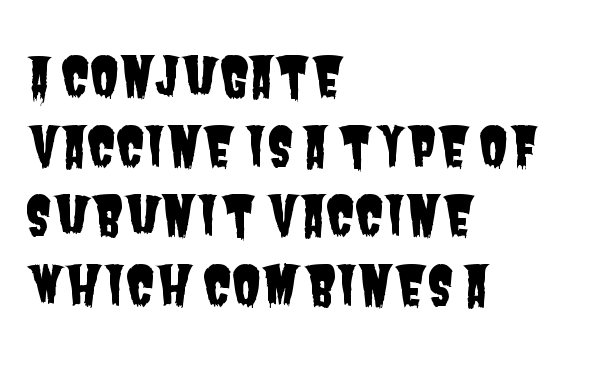
The image shows 54 px condensed sans-serif type; set left-aligned, normal line spacing (1.29x), normal letter spacing, not underlined; low stroke contrast and a large x-height.
